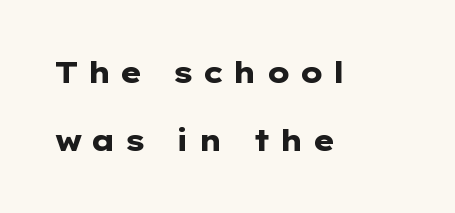
The image shows 29 px heavy, wide sans-serif type, upright; set left-aligned, loose line spacing (2.34x), unusually wide letter spacing (+0.29 em), not underlined; low stroke contrast and a medium x-height.
